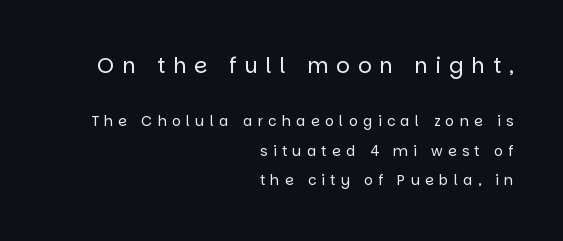
The image shows 21 px text type, upright; set right-aligned, loose line spacing (2.11x), unusually wide letter spacing (+0.38 em), not underlined; the first (top) block is 1.5x larger.
